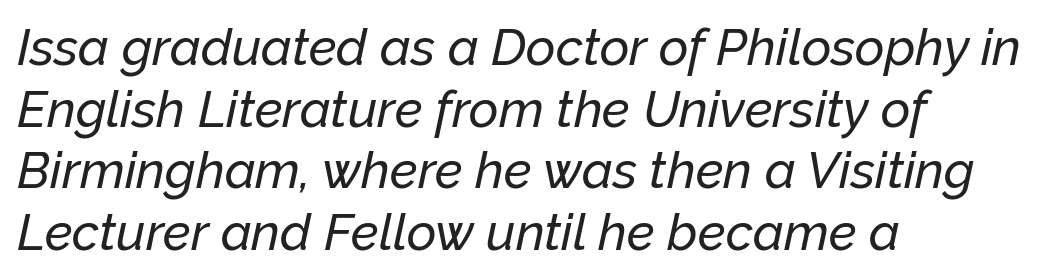
{"italic": "yes", "lean": "right", "slant_degrees": 12, "width": "normal", "stroke_contrast": "low", "x_height": "medium", "monospaced": "no", "underline": "no", "align": "left", "line_spacing_ratio": 1.21, "letter_spacing": "normal", "letter_spacing_em": 0.0, "glyph_px": 51}
